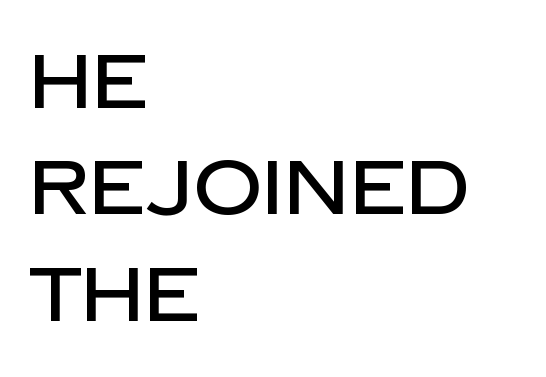
There is no visible air inserted between adjacent glyphs. The face used here is proportionally spaced, like ordinary book or web type. Check the space under the baseline: it is left empty. The passage is arranged the way most books set body copy — flush left. When letters stand straight like this, we call the style roman or upright. The text was rendered using a sans face with plain stroke endings.
